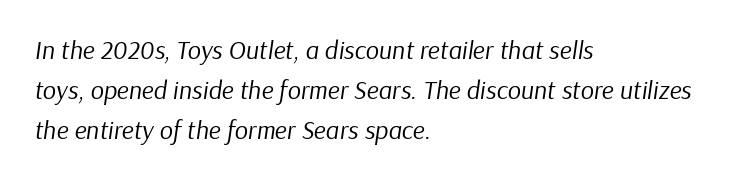
{"italic": "yes", "lean": "right", "slant_degrees": 9, "bold": "no", "underline": "no", "align": "left", "line_spacing": "normal", "line_spacing_ratio": 1.54, "letter_spacing": "normal", "letter_spacing_em": 0.0, "glyph_px": 26}
